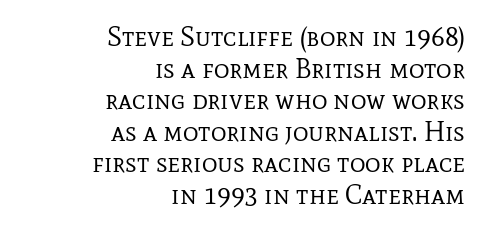
{"italic": "no", "bold": "no", "underline": "no", "align": "right", "line_spacing_ratio": 1.17, "letter_spacing": "normal", "letter_spacing_em": 0.0, "glyph_px": 27}
